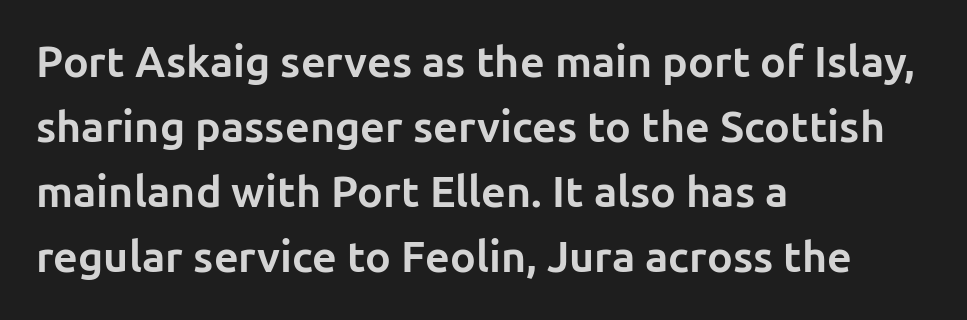
{"serif": "no", "italic": "no", "bold": "yes", "weight": "bold", "width": "normal", "stroke_contrast": "low", "x_height": "medium", "monospaced": "no", "underline": "no", "align": "left", "line_spacing": "normal", "line_spacing_ratio": 1.51, "letter_spacing": "normal", "letter_spacing_em": 0.0, "glyph_px": 43}
